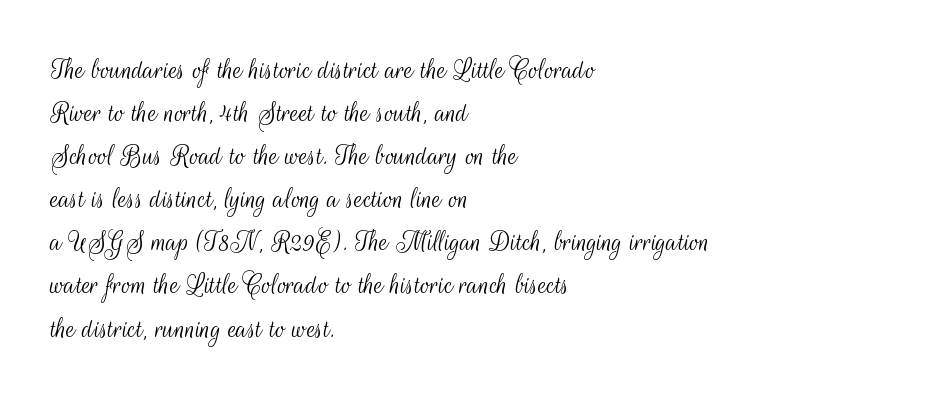
The image shows 31 px light, condensed sans-serif type; set left-aligned, normal line spacing (1.39x), normal letter spacing, not underlined; medium stroke contrast and a small x-height.
